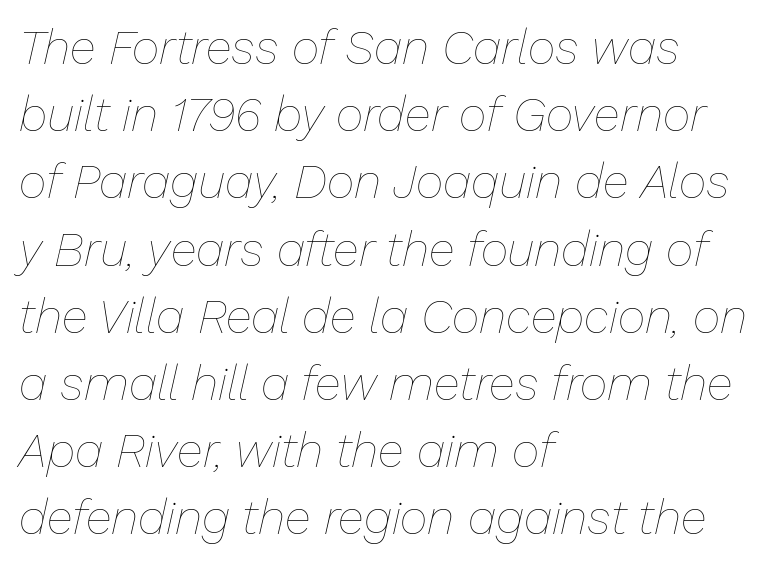
The image shows 48 px thin type, italic (leaning right); set left-aligned, normal line spacing (1.4x), normal letter spacing, not underlined; low stroke contrast and a medium x-height.
